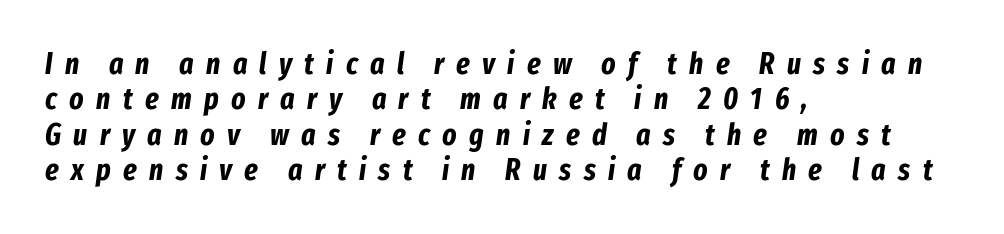
Is this a fixed-width face? No — the glyphs have proportional, varying widths. Its strokes are broad and dark, the hallmark of bold type. The tracking jumps out immediately: characters are airy and widely separated. Quick note: underline off. If you drew a line through each stem, it would be angled.
